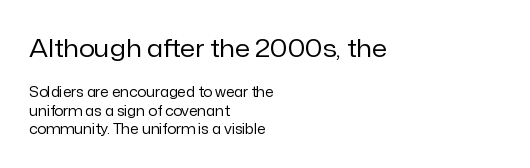
Note: larger setting up top, smaller setting below. Default kerning and tracking; the words read as compact shapes. Ordinary non-slanted type is in use. The glyphs are unaccompanied by any horizontal stroke below them. All the whitespace from short lines collects on the right.
